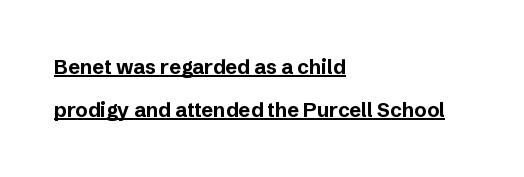
The image shows 20 px bold type, upright; set left-aligned, loose line spacing (2.15x), normal letter spacing, underlined.
